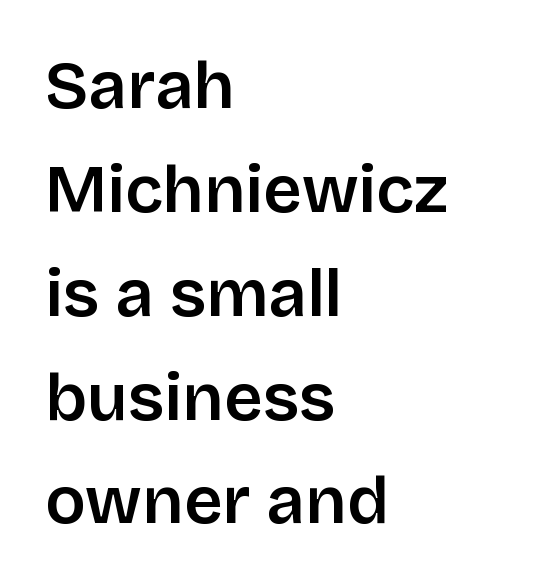
Q: Is the text bold? A: Semi-bold.
Q: Is the text italic (slanted)? A: No, it is upright.
Q: Is the typeface a serif or a sans-serif typeface? A: Sans-serif.
Q: Is the text underlined? A: No.
Q: How is the paragraph aligned? A: Left-aligned.
Q: Is the spacing between letters normal or unusually wide? A: Normal.
Q: Is the spacing between lines tight, normal or loose? A: Normal.
Q: Width (condensed, normal, or wide)? A: Normal.
Q: Stroke contrast? A: Low.
Q: x-height? A: Large.
Q: Monospaced? A: No.
